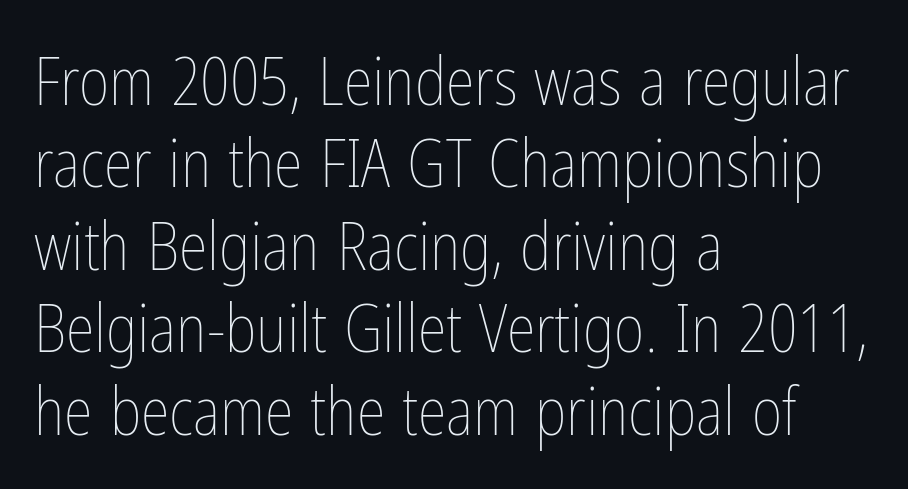
{"italic": "no", "bold": "no", "weight": "thin", "width": "condensed", "stroke_contrast": "low", "x_height": "medium", "monospaced": "no", "underline": "no", "align": "left", "line_spacing": "normal", "line_spacing_ratio": 1.25, "letter_spacing": "normal", "letter_spacing_em": 0.0, "glyph_px": 66}
